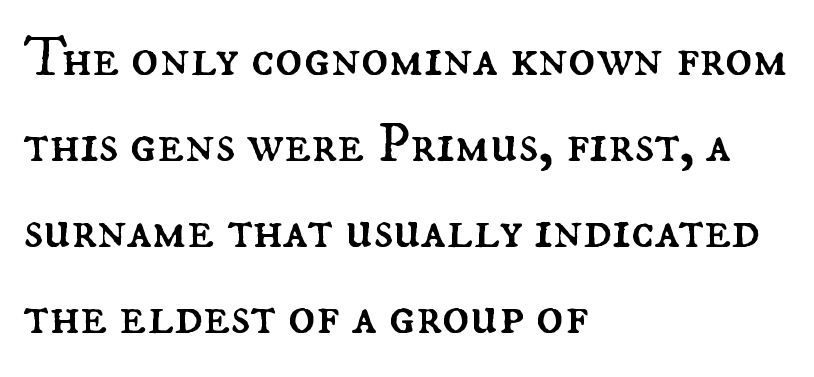
Q: Is the text bold? A: No.
Q: Is the text italic (slanted)? A: No, it is upright.
Q: Is the text underlined? A: No.
Q: How is the paragraph aligned? A: Left-aligned.
Q: Is the spacing between letters normal or unusually wide? A: Normal.
Q: Is the spacing between lines tight, normal or loose? A: Normal.
Q: Width (condensed, normal, or wide)? A: Normal.
Q: Stroke contrast? A: Medium.
Q: x-height? A: Small.
Q: Monospaced? A: No.
